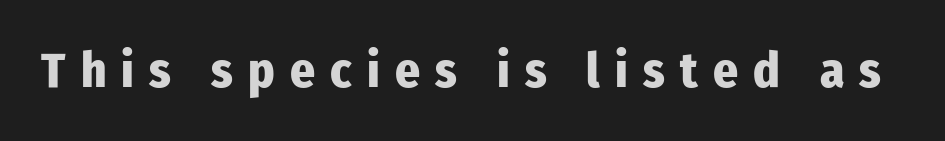
The image shows 49 px heavy, condensed sans-serif type, upright; set unusually wide letter spacing (+0.31 em), not underlined; low stroke contrast and a medium x-height.
